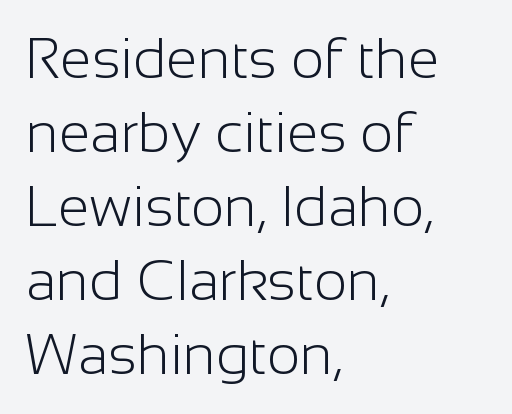
{"serif": "no", "italic": "no", "bold": "no", "weight": "light", "width": "normal", "stroke_contrast": "low", "x_height": "medium", "monospaced": "no", "underline": "no", "align": "left", "line_spacing": "normal", "line_spacing_ratio": 1.3, "letter_spacing": "normal", "letter_spacing_em": 0.0, "glyph_px": 57}
